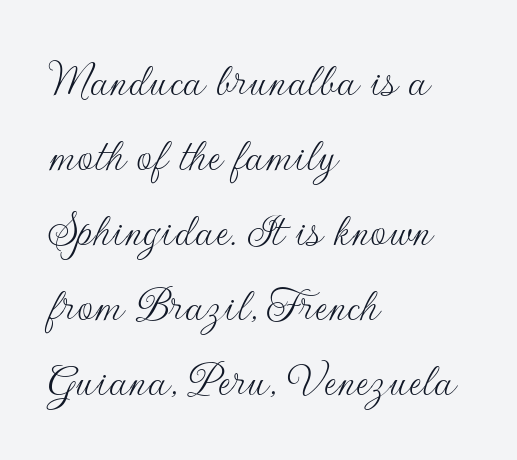
{"serif": "no", "bold": "no", "weight": "thin", "width": "normal", "stroke_contrast": "low", "x_height": "small", "monospaced": "no", "underline": "no", "align": "left", "line_spacing": "normal", "line_spacing_ratio": 1.47, "letter_spacing": "normal", "letter_spacing_em": 0.0, "glyph_px": 51}
